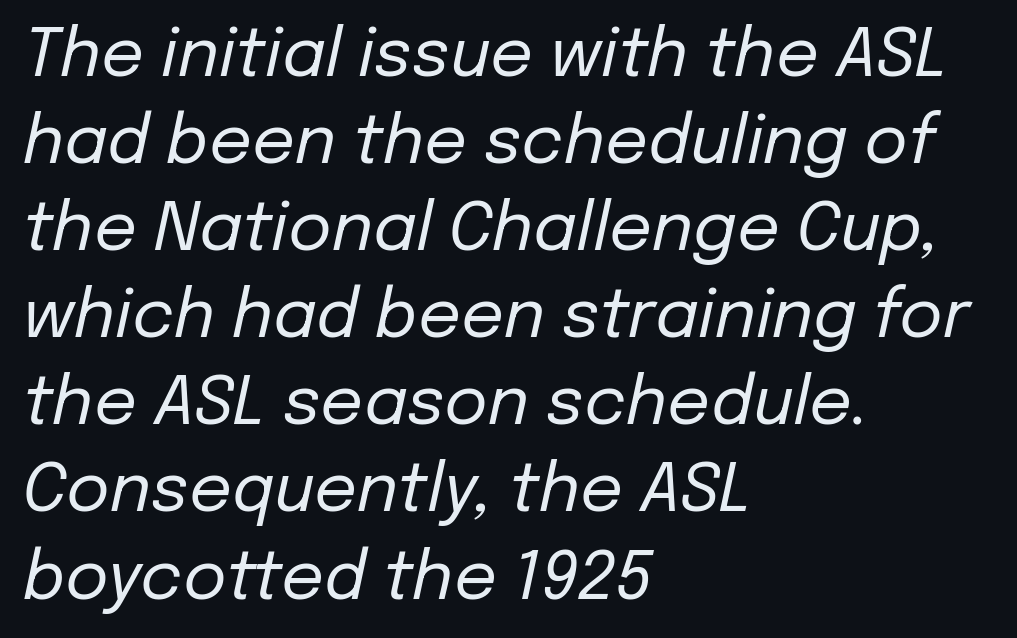
Q: Is the text bold? A: No.
Q: Is the text italic (slanted)? A: Yes, it leans right by about 12 degrees.
Q: Is the text underlined? A: No.
Q: How is the paragraph aligned? A: Left-aligned.
Q: Is the spacing between letters normal or unusually wide? A: Normal.
Q: Is the spacing between lines tight, normal or loose? A: Normal.
Q: Width (condensed, normal, or wide)? A: Normal.
Q: Stroke contrast? A: Low.
Q: x-height? A: Medium.
Q: Monospaced? A: No.
